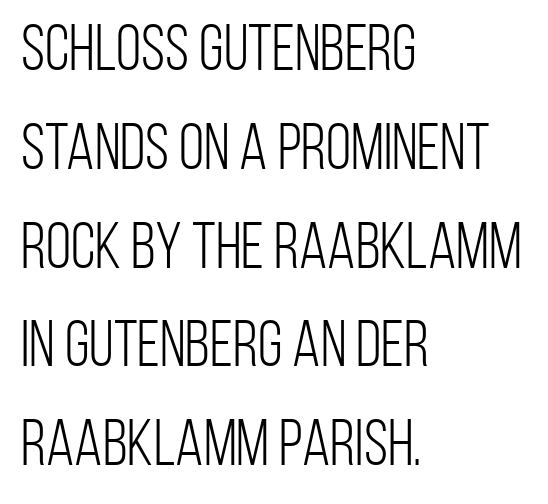
Q: Is the text bold? A: No.
Q: Is the text italic (slanted)? A: No, it is upright.
Q: Is the typeface a serif or a sans-serif typeface? A: Sans-serif.
Q: Is the text underlined? A: No.
Q: How is the paragraph aligned? A: Left-aligned.
Q: Is the spacing between letters normal or unusually wide? A: Normal.
Q: Is the spacing between lines tight, normal or loose? A: Normal.
Q: Width (condensed, normal, or wide)? A: Condensed.
Q: Stroke contrast? A: Low.
Q: x-height? A: Large.
Q: Monospaced? A: No.
